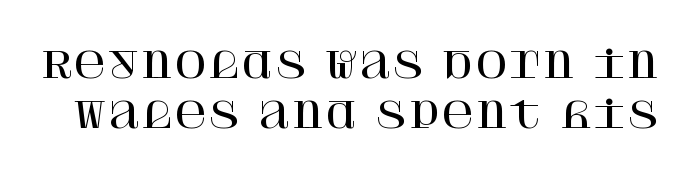
The image shows 36 px serif type, upright; set normal line spacing (1.38x), normal letter spacing, not underlined; high stroke contrast and a large x-height.
